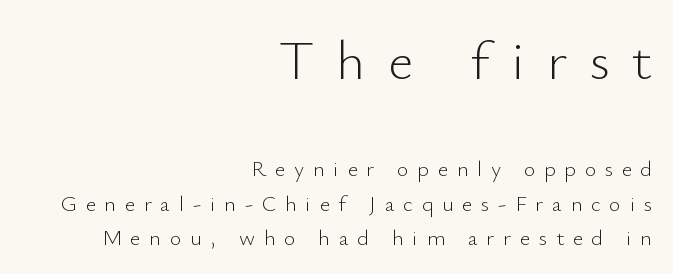
Q: Is the text bold? A: No.
Q: Is the text italic (slanted)? A: No, it is upright.
Q: Is the typeface a serif or a sans-serif typeface? A: Sans-serif.
Q: Is the text underlined? A: No.
Q: How is the paragraph aligned? A: Right-aligned.
Q: Is the spacing between letters normal or unusually wide? A: Unusually wide.
Q: Is the spacing between lines tight, normal or loose? A: Normal.
Q: Which block of text is set in a larger size, the first (top) or the second (bottom)? A: The first (top) one.
Q: Width (condensed, normal, or wide)? A: Normal.
Q: Stroke contrast? A: Low.
Q: x-height? A: Small.
Q: Monospaced? A: No.
